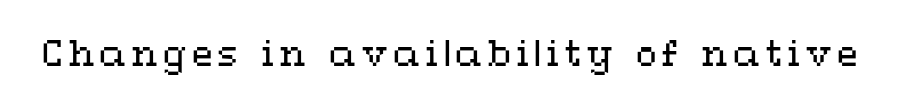
{"italic": "no", "bold": "no", "weight": "regular", "width": "wide", "stroke_contrast": "medium", "x_height": "medium", "monospaced": "no", "underline": "no", "glyph_px": 34}
